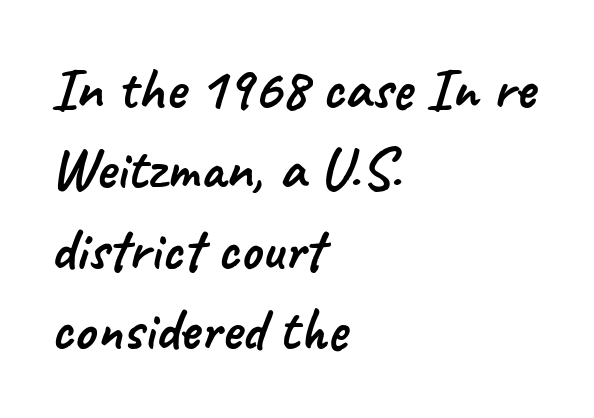
Descenders hang freely into open space. The rendering uses natural spacing where letterforms have individual widths. Here the glyphs are tracked normally, forming tight word shapes. A student would call this left alignment; a typographer would say flush left, rag right. Vertically, the passage feels balanced, rows spaced as you'd expect.
